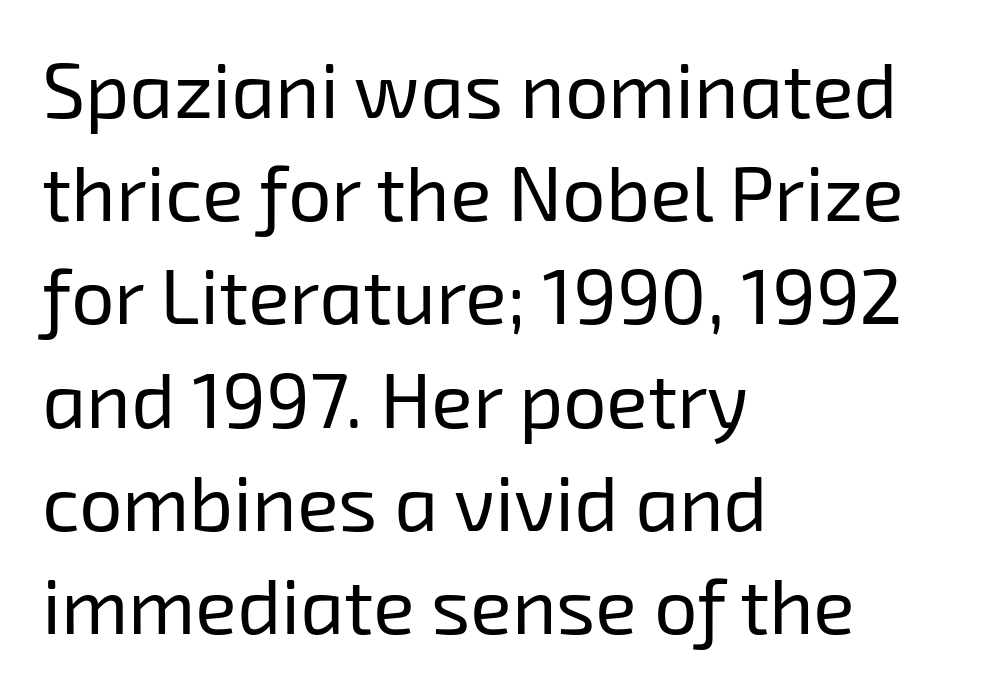
Q: Is the text bold? A: No.
Q: Is the typeface a serif or a sans-serif typeface? A: Sans-serif.
Q: Is the text underlined? A: No.
Q: How is the paragraph aligned? A: Left-aligned.
Q: Is the spacing between letters normal or unusually wide? A: Normal.
Q: Is the spacing between lines tight, normal or loose? A: Normal.
Q: Width (condensed, normal, or wide)? A: Normal.
Q: Stroke contrast? A: Low.
Q: x-height? A: Medium.
Q: Monospaced? A: No.
